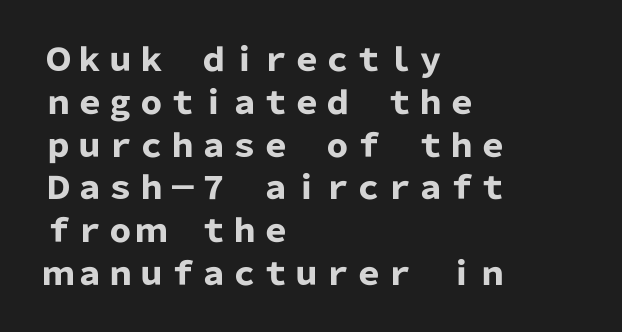
Q: Is the text bold? A: Yes.
Q: Is the text italic (slanted)? A: No, it is upright.
Q: Is the typeface a serif or a sans-serif typeface? A: Sans-serif.
Q: Is the text underlined? A: No.
Q: How is the paragraph aligned? A: Left-aligned.
Q: Is the spacing between letters normal or unusually wide? A: Normal.
Q: Is the spacing between lines tight, normal or loose? A: Normal.
Q: Width (condensed, normal, or wide)? A: Normal.
Q: Stroke contrast? A: Low.
Q: x-height? A: Medium.
Q: Monospaced? A: No.
